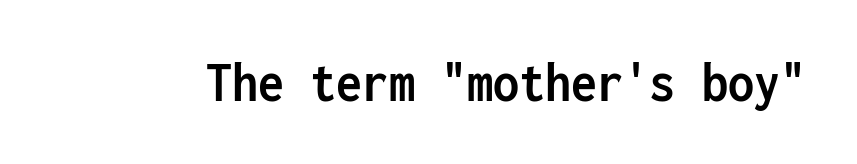
Q: Is the text bold? A: Yes.
Q: Is the text italic (slanted)? A: No, it is upright.
Q: Is the typeface a serif or a sans-serif typeface? A: Sans-serif.
Q: Is the text underlined? A: No.
Q: Is the spacing between letters normal or unusually wide? A: Normal.
Q: Width (condensed, normal, or wide)? A: Condensed.
Q: Stroke contrast? A: Low.
Q: x-height? A: Medium.
Q: Monospaced? A: Yes.
